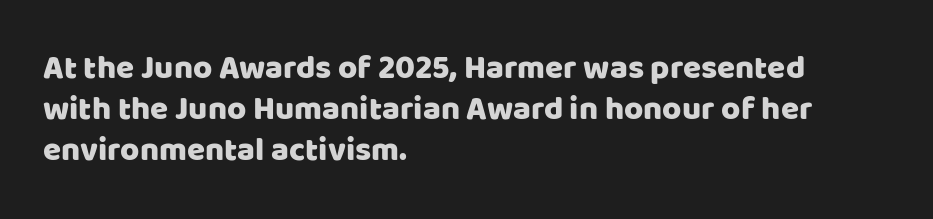
{"serif": "no", "italic": "no", "width": "normal", "stroke_contrast": "low", "x_height": "large", "monospaced": "no", "underline": "no", "align": "left", "line_spacing_ratio": 1.24, "letter_spacing": "normal", "letter_spacing_em": 0.0, "glyph_px": 33}
